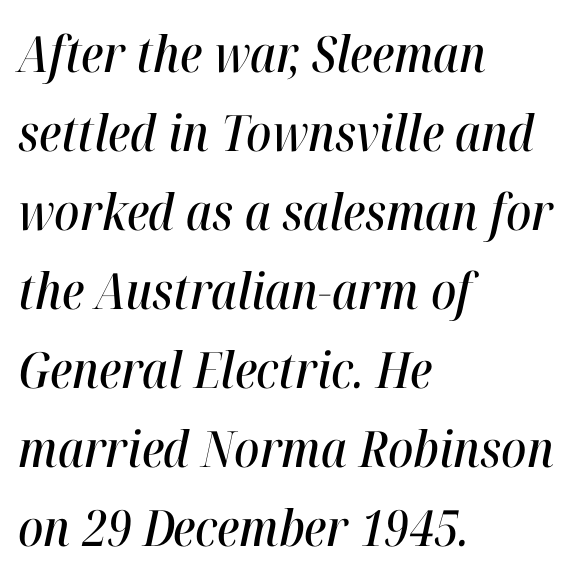
The image shows 50 px condensed type, italic (leaning right); set left-aligned, normal line spacing (1.58x), normal letter spacing, not underlined; high stroke contrast and a medium x-height.
